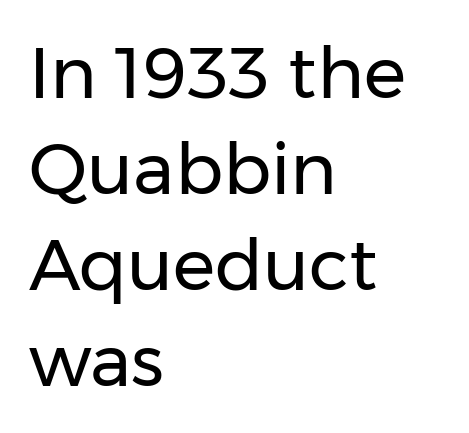
The image shows 71 px regular-weight sans-serif type, upright; set left-aligned, normal line spacing (1.35x), normal letter spacing, not underlined; low stroke contrast and a medium x-height.
